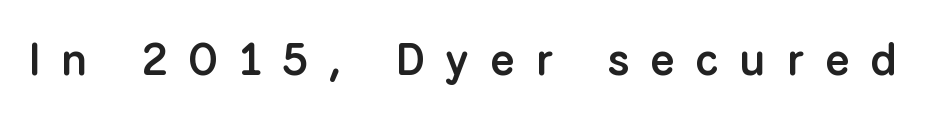
{"serif": "no", "italic": "no", "bold": "semi", "weight": "semibold", "width": "normal", "stroke_contrast": "low", "x_height": "medium", "monospaced": "no", "underline": "no", "letter_spacing": "wide", "letter_spacing_em": 0.46, "glyph_px": 45}
